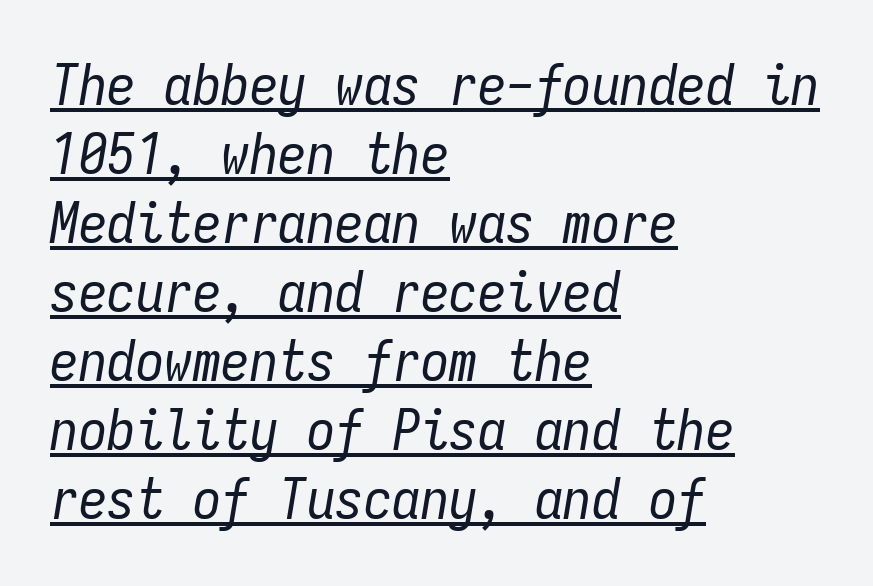
The image shows 57 px regular-weight, condensed type, italic (leaning right), monospaced; set left-aligned, line spacing 1.21x, normal letter spacing, underlined; low stroke contrast and a medium x-height.
